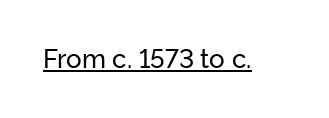
Posture: vertical. Is the letter spacing exaggerated? No — it looks like the ordinary default. These characters rest on top of a visible drawn line.
